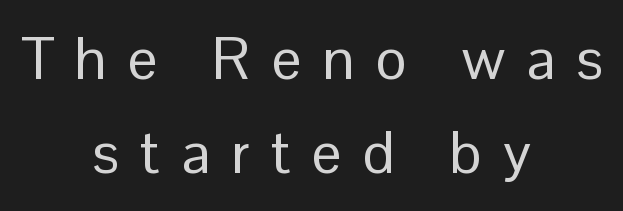
{"serif": "no", "italic": "no", "bold": "no", "weight": "regular", "width": "normal", "stroke_contrast": "low", "x_height": "medium", "monospaced": "no", "underline": "no", "align": "center", "line_spacing": "normal", "line_spacing_ratio": 1.59, "letter_spacing": "wide", "letter_spacing_em": 0.36, "glyph_px": 59}
